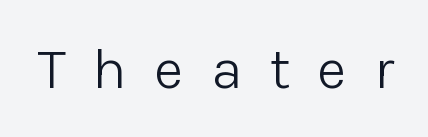
This sample uses expanded letter spacing, leaving extra air between glyphs. The typeface has the unassuming heft of standard copy or less. Posture: straight, roman, zero tilt. Note the varied advance widths — an 'i' is clearly narrower than an 'm'. The face used here is a sans, in the tradition of grotesques and geometrics.
